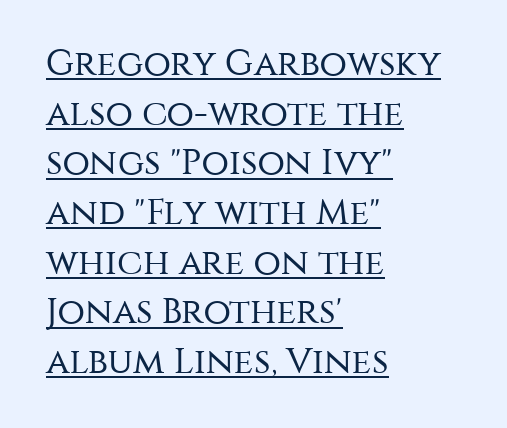
The rendered words wear a rule along their underside. Varying glyph widths throughout — classic text-font behaviour. Inter-character spacing is left at the font's built-in metrics. Regular leading. The passage is arranged the way most books set body copy — flush left. Characters remain perfectly vertical along every line.
